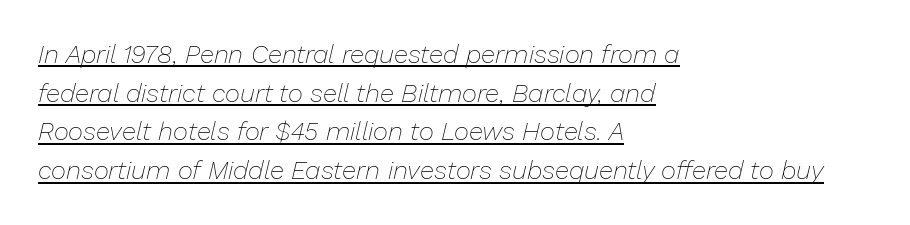
The image shows 26 px text type, italic (leaning right); set left-aligned, normal line spacing (1.49x), normal letter spacing, underlined.
